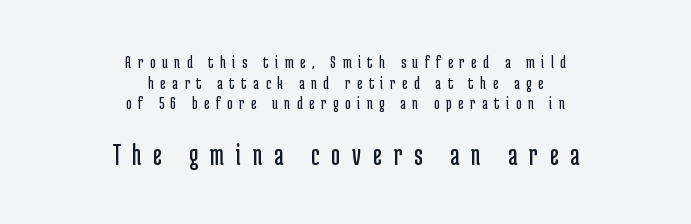
The lower block of text is set noticeably larger than the block above it. Observe the wide spacing: letters keep a clear distance from each other. Underline: absent. Does the copy run flush right? No — it is centered line by line.
